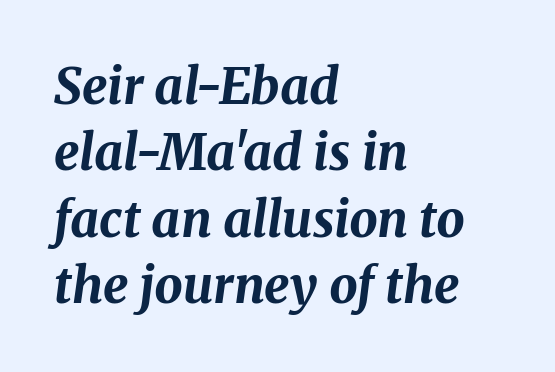
Leftover space on each line is placed entirely after the last word. The specimen reads as italic at a glance. Regular leading. The letters are bold, with thick, heavy strokes.
